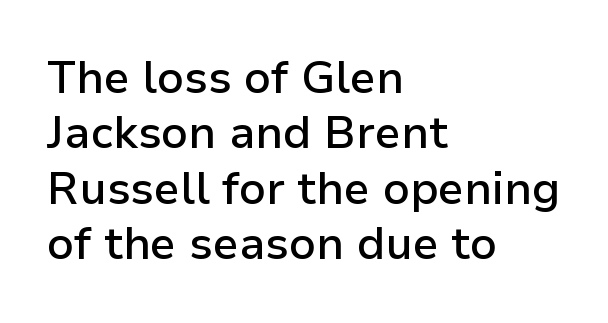
Q: Is the text bold? A: Semi-bold.
Q: Is the text italic (slanted)? A: No, it is upright.
Q: Is the typeface a serif or a sans-serif typeface? A: Sans-serif.
Q: Is the text underlined? A: No.
Q: How is the paragraph aligned? A: Left-aligned.
Q: Is the spacing between letters normal or unusually wide? A: Normal.
Q: Width (condensed, normal, or wide)? A: Normal.
Q: Stroke contrast? A: Low.
Q: x-height? A: Medium.
Q: Monospaced? A: No.
